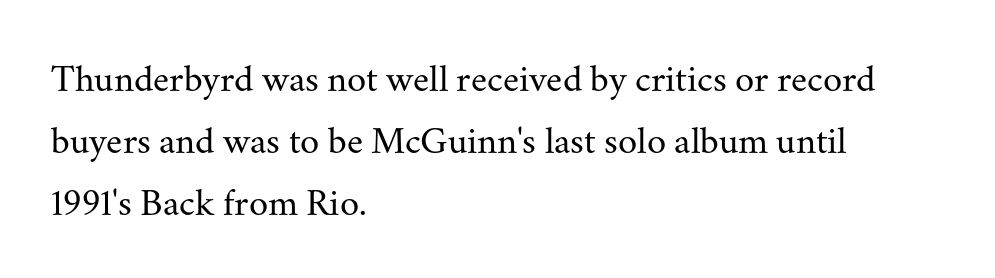
Tall strokes in this sample are plumb rather than angled. The strip under each line holds only bare page. The typeface chosen for these lines features serifs. The horizontal fit of the characters is conventional and even. Is the block centered? No — it sits flush against the left margin. The strokes carry an ordinary text weight at most.
